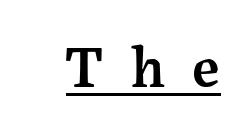
Q: Is the text bold? A: Semi-bold.
Q: Is the text italic (slanted)? A: No, it is upright.
Q: Is the typeface a serif or a sans-serif typeface? A: Serif.
Q: Is the text underlined? A: Yes.
Q: Is the spacing between letters normal or unusually wide? A: Unusually wide.
Q: Width (condensed, normal, or wide)? A: Normal.
Q: Stroke contrast? A: Medium.
Q: x-height? A: Medium.
Q: Monospaced? A: No.
